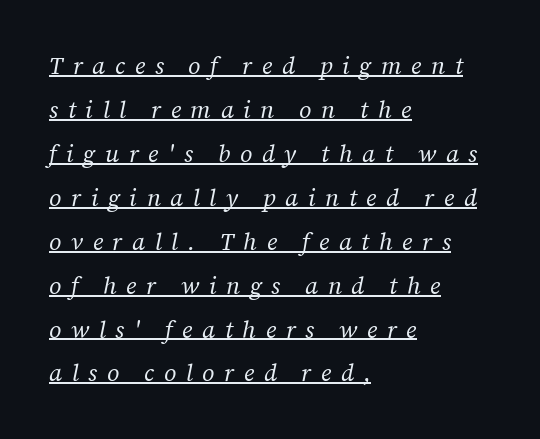
{"italic": "yes", "lean": "right", "slant_degrees": 12, "bold": "no", "underline": "yes", "align": "left", "line_spacing_ratio": 1.83, "letter_spacing": "wide", "letter_spacing_em": 0.4, "glyph_px": 24}
